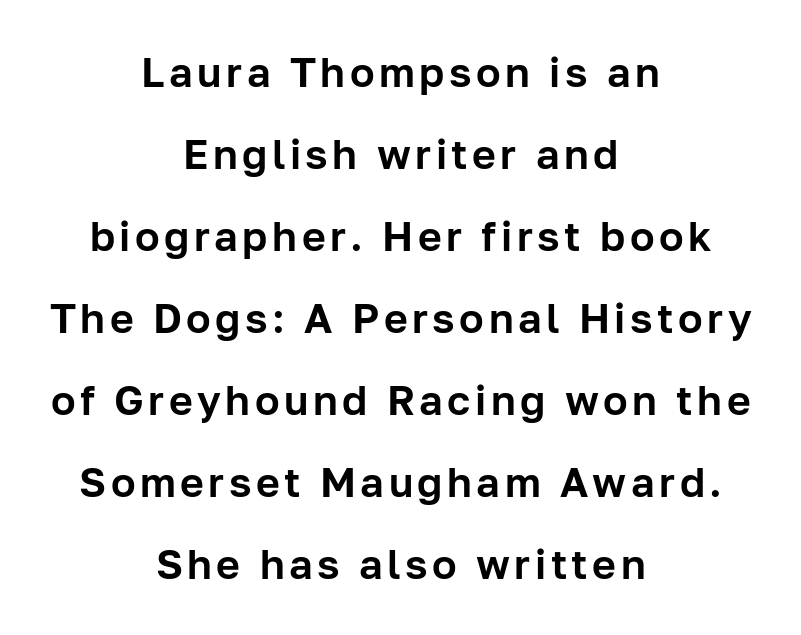
Teacher's note: observe the equal gaps on both sides — that is centered alignment. The specimen omits any rule beneath the text block's lines. Nope, no serifs anywhere on these letters. The passage shown is typed in a proportional face where columns would drift. Notice the wide empty band between every row — that's loose leading. Ordinary non-slanted type is in use.
